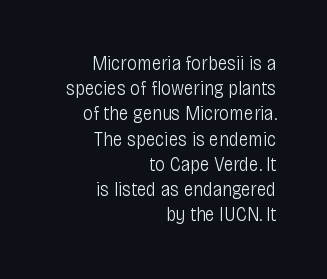
The image shows 20 px text type, upright; set right-aligned, normal line spacing (1.26x), normal letter spacing, not underlined.
